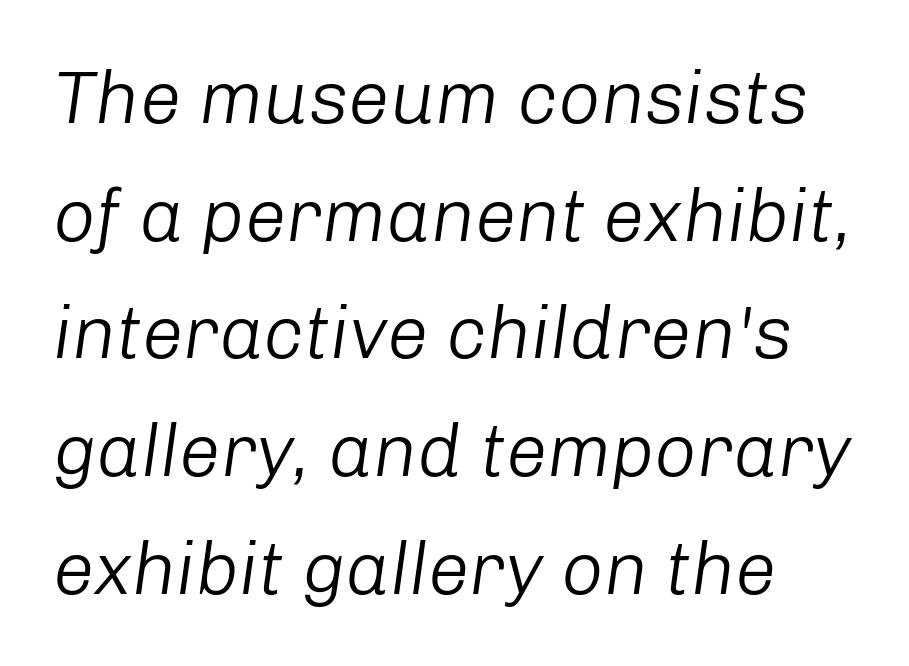
{"italic": "yes", "lean": "right", "slant_degrees": 8, "bold": "no", "weight": "light", "width": "normal", "stroke_contrast": "low", "x_height": "medium", "monospaced": "no", "underline": "no", "line_spacing": "normal", "line_spacing_ratio": 1.59, "letter_spacing": "normal", "letter_spacing_em": 0.0, "glyph_px": 74}
